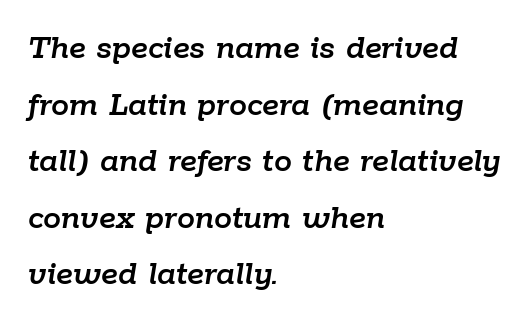
No word sits above an underline. Character widths vary here, with narrow letters taking less room than wide ones. Look at the tracking — it's just the regular setting, nothing added. An italicized treatment has been applied to the whole sample.
